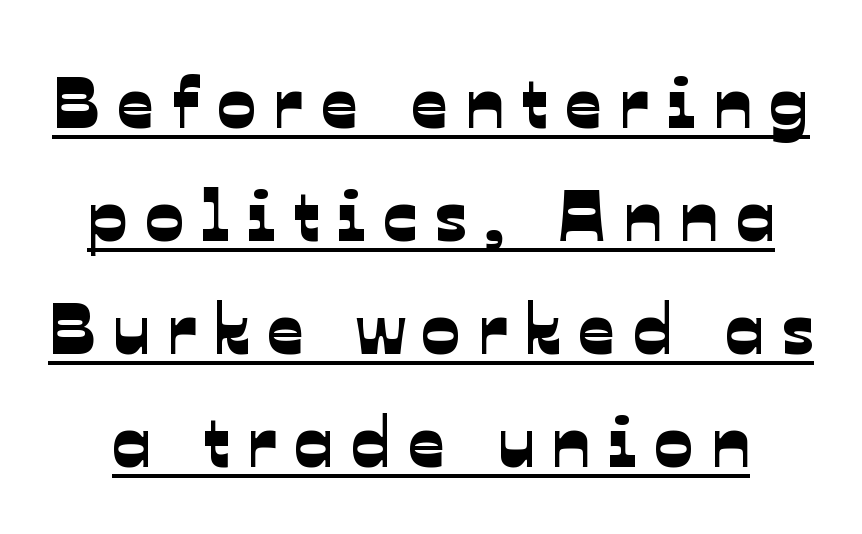
Nothing sits at the stroke ends, so this counts as sans-serif. If you measured baseline to baseline, you'd find a middling distance. The typesetter has applied underlining to the passage shown. The rendering uses natural spacing where letterforms have individual widths. This sample uses expanded letter spacing, leaving extra air between glyphs.
